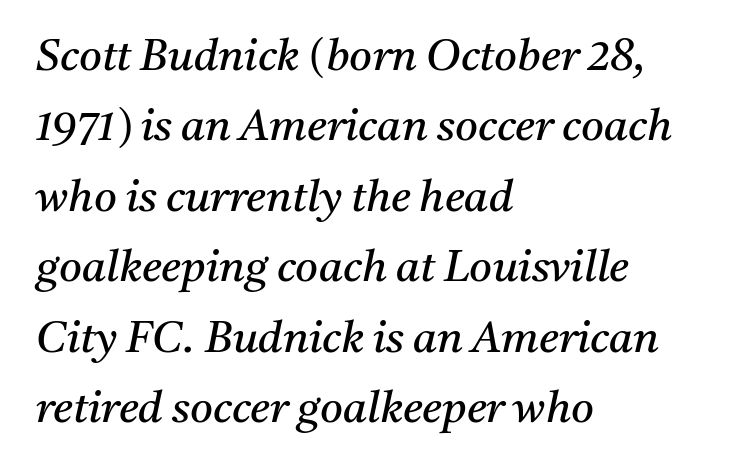
{"serif": "yes", "italic": "yes", "lean": "right", "slant_degrees": 11, "bold": "no", "weight": "regular", "width": "normal", "stroke_contrast": "medium", "x_height": "medium", "monospaced": "no", "underline": "no", "align": "left", "line_spacing": "normal", "line_spacing_ratio": 1.6, "letter_spacing": "normal", "letter_spacing_em": 0.0, "glyph_px": 44}
